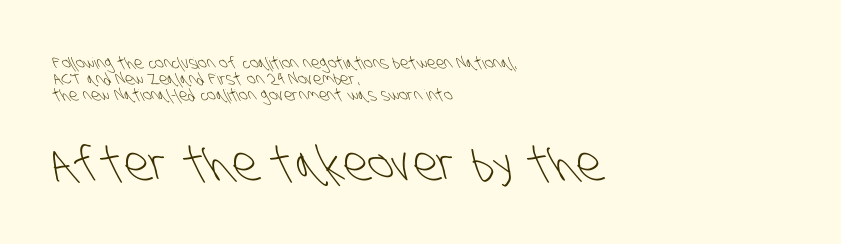
Q: Is the text bold? A: No.
Q: Is the typeface a serif or a sans-serif typeface? A: Sans-serif.
Q: Is the text underlined? A: No.
Q: How is the paragraph aligned? A: Left-aligned.
Q: Is the spacing between letters normal or unusually wide? A: Normal.
Q: Is the spacing between lines tight, normal or loose? A: Tight.
Q: Which block of text is set in a larger size, the first (top) or the second (bottom)? A: The second (bottom) one.
Q: Width (condensed, normal, or wide)? A: Condensed.
Q: Stroke contrast? A: Low.
Q: x-height? A: Large.
Q: Monospaced? A: No.
